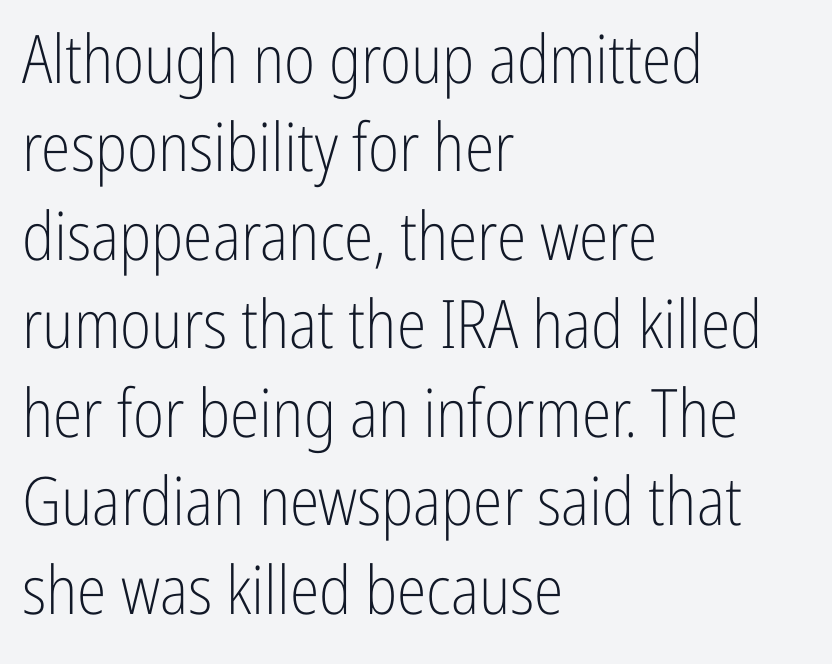
The image shows 67 px light, condensed sans-serif type, upright; set left-aligned, normal line spacing (1.32x), normal letter spacing, not underlined; low stroke contrast and a medium x-height.
